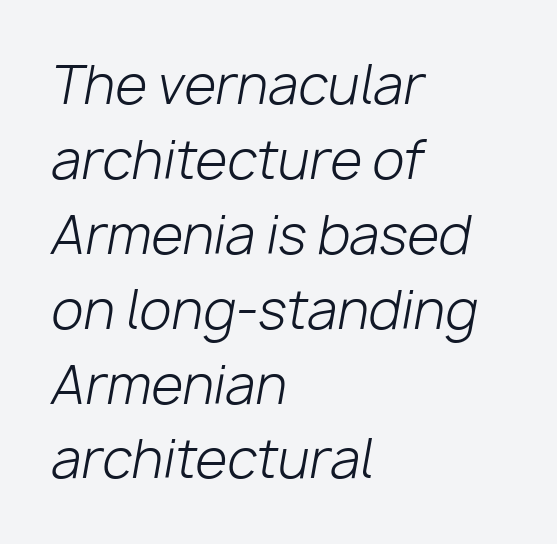
Each letter keeps its own natural width here, so spacing adapts to shape. The leading is moderate, giving the passage an even texture. No extra ink here — the face is not bold. The passage is arranged the way most books set body copy — flush left. This sample uses an oblique cut, with every glyph tilted off the vertical.
